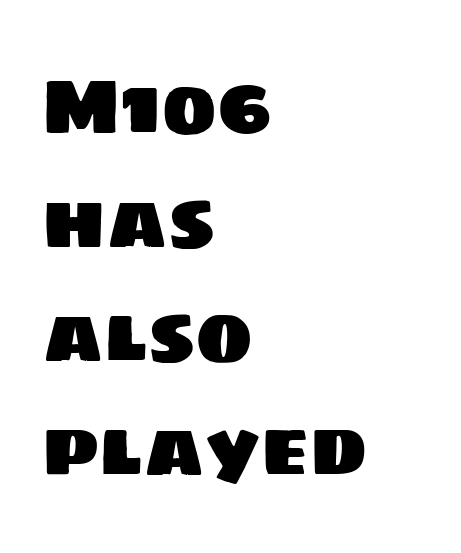
Q: Is the typeface a serif or a sans-serif typeface? A: Sans-serif.
Q: Is the text underlined? A: No.
Q: How is the paragraph aligned? A: Left-aligned.
Q: Is the spacing between letters normal or unusually wide? A: Normal.
Q: Is the spacing between lines tight, normal or loose? A: Normal.
Q: Width (condensed, normal, or wide)? A: Normal.
Q: Stroke contrast? A: Low.
Q: x-height? A: Large.
Q: Monospaced? A: No.
